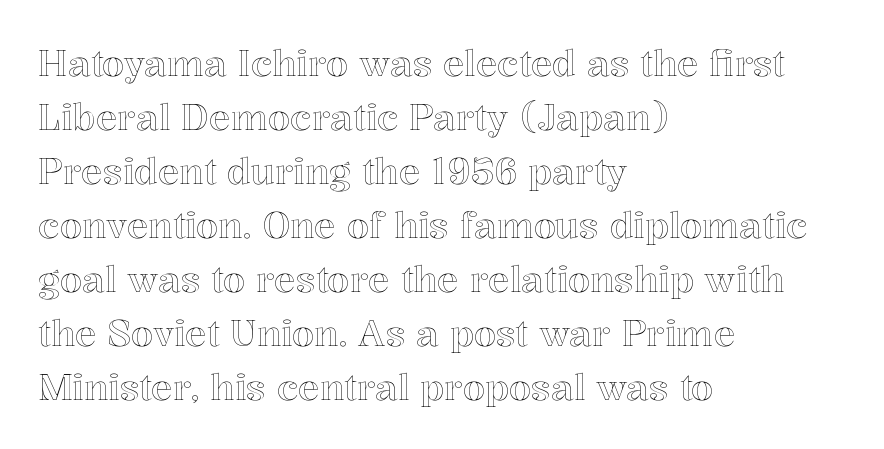
{"italic": "no", "width": "normal", "x_height": "medium", "monospaced": "no", "underline": "no", "align": "left", "line_spacing": "normal", "line_spacing_ratio": 1.5, "letter_spacing": "normal", "letter_spacing_em": 0.0, "glyph_px": 36}
